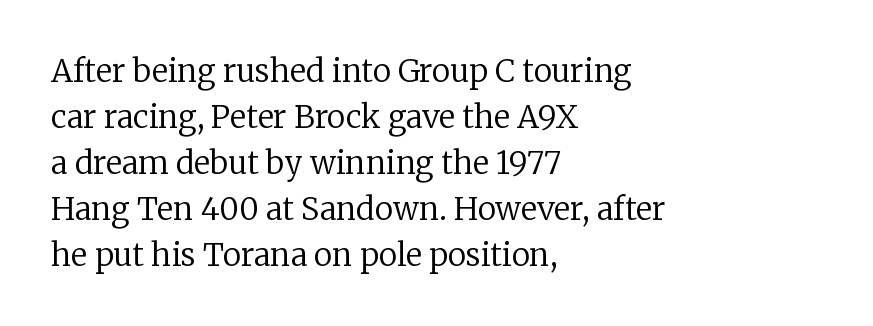
The image shows 31 px regular-weight serif type, upright; set left-aligned, normal line spacing (1.48x), normal letter spacing, not underlined; low stroke contrast and a medium x-height.
